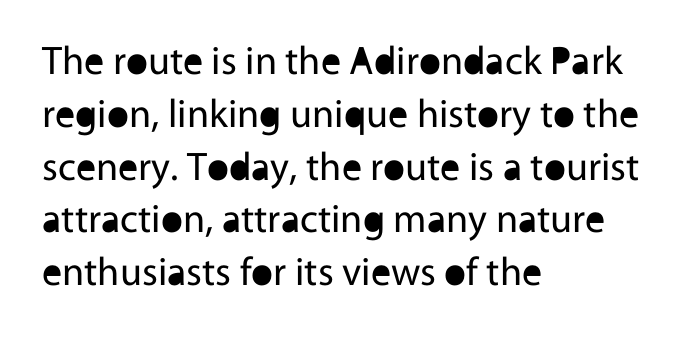
Q: Is the text bold? A: No.
Q: Is the text italic (slanted)? A: No, it is upright.
Q: Is the typeface a serif or a sans-serif typeface? A: Sans-serif.
Q: Is the text underlined? A: No.
Q: How is the paragraph aligned? A: Left-aligned.
Q: Is the spacing between letters normal or unusually wide? A: Normal.
Q: Is the spacing between lines tight, normal or loose? A: Normal.
Q: Width (condensed, normal, or wide)? A: Normal.
Q: x-height? A: Medium.
Q: Monospaced? A: No.
